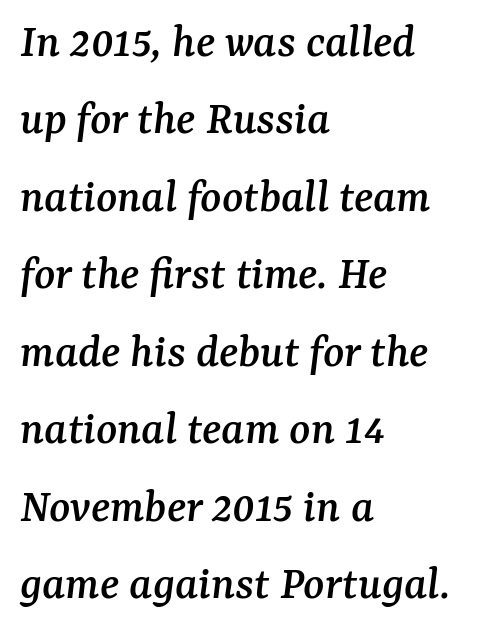
Students, note that the glyphs here touch the page at normal intervals. Descender tails drop into unmarked territory. Proportional: the letters do not fall into vertical columns. Every character sits at an angle, as italics do. Normally led — the rows are evenly, conventionally spaced. Compared with a centered layout, this one pins lines to the left instead.
